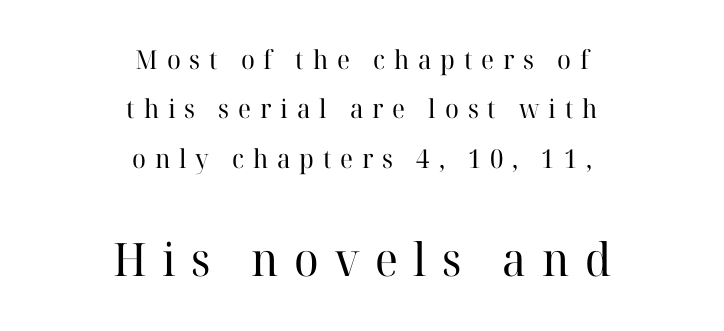
The image shows 46 px regular-weight serif type, upright; set centered, loose line spacing (1.9x), unusually wide letter spacing (+0.34 em), not underlined; the second (bottom) block is 1.77x larger; high stroke contrast and a medium x-height.
